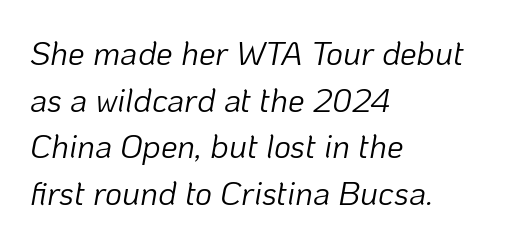
{"italic": "yes", "lean": "right", "slant_degrees": 10, "bold": "no", "weight": "light", "width": "normal", "stroke_contrast": "low", "x_height": "medium", "monospaced": "no", "underline": "no", "align": "left", "line_spacing": "normal", "line_spacing_ratio": 1.41, "letter_spacing": "normal", "letter_spacing_em": 0.0, "glyph_px": 33}
